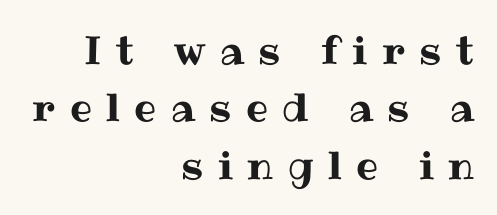
Q: Is the text italic (slanted)? A: No, it is upright.
Q: Is the text underlined? A: No.
Q: How is the paragraph aligned? A: Right-aligned.
Q: Is the spacing between letters normal or unusually wide? A: Unusually wide.
Q: Is the spacing between lines tight, normal or loose? A: Normal.
Q: Width (condensed, normal, or wide)? A: Normal.
Q: Stroke contrast? A: Medium.
Q: x-height? A: Medium.
Q: Monospaced? A: No.
